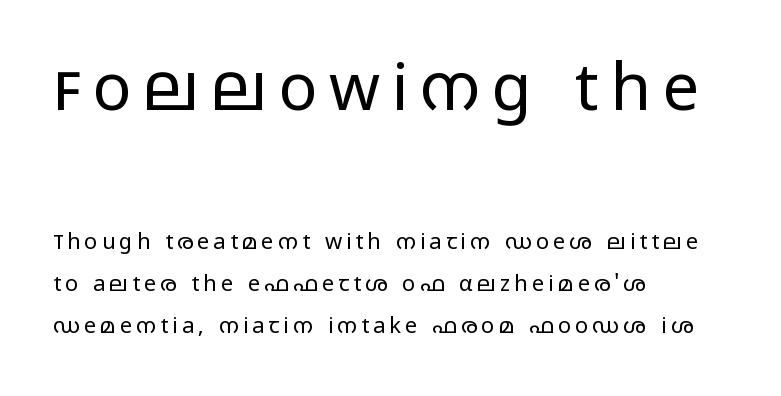
{"serif": "no", "italic": "no", "bold": "no", "weight": "regular", "width": "wide", "stroke_contrast": "low", "x_height": "medium", "monospaced": "no", "underline": "no", "align": "left", "line_spacing": "loose", "line_spacing_ratio": 1.91, "larger_block": "first", "size_ratio": 2.95, "glyph_px": 65}
